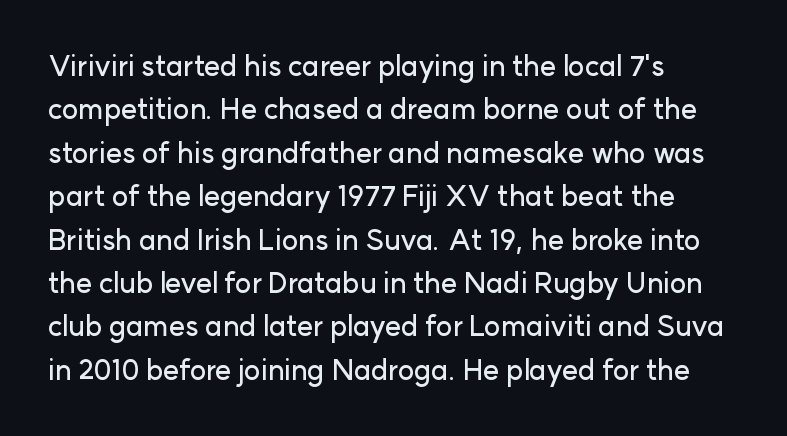
The image shows 28 px sans-serif type, upright; set left-aligned, normal line spacing (1.55x), normal letter spacing, not underlined; low stroke contrast and a medium x-height.
